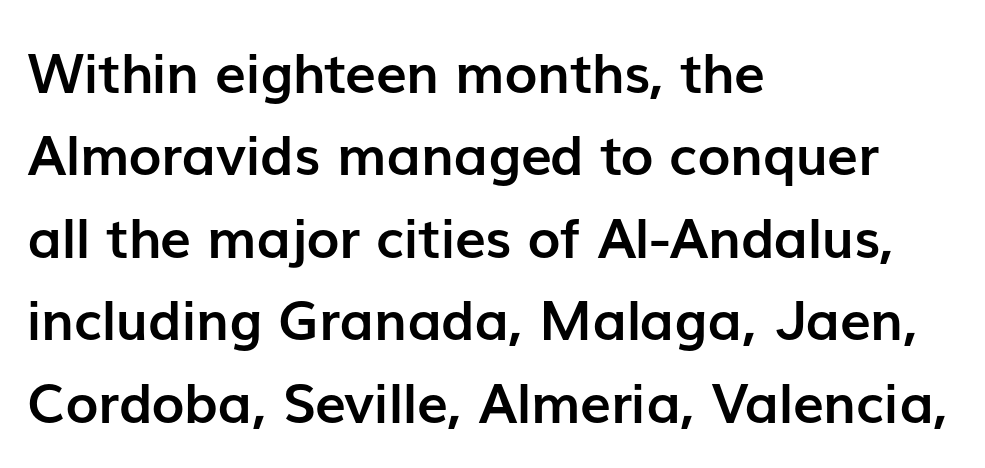
The image shows 55 px semibold sans-serif type, upright; set left-aligned, normal line spacing (1.5x), normal letter spacing, not underlined; low stroke contrast and a medium x-height.
